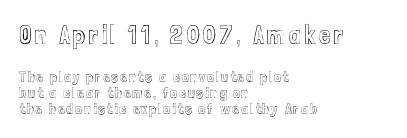
{"italic": "no", "underline": "no", "align": "left", "line_spacing": "tight", "line_spacing_ratio": 1.06, "larger_block": "first", "size_ratio": 1.73, "glyph_px": 26}
